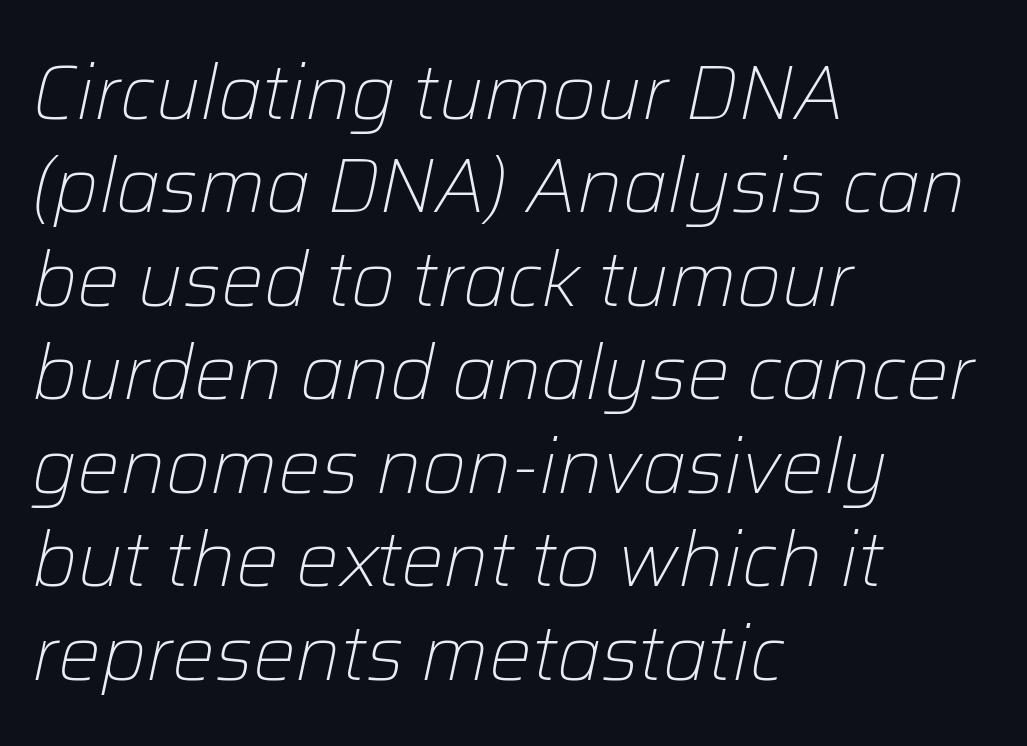
Honestly, there is no underline to notice here at all. Each line starts at the same left margin while the right side varies. The letters advance in unequal steps, a hallmark of proportional type. No heavy texture on the line: the type isn't bold. There's an unmistakable incline to the writing here. Letter spacing: default.
